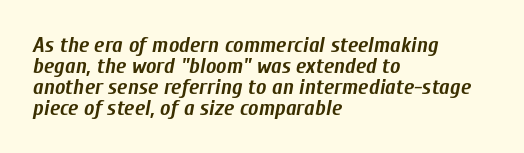
{"italic": "yes", "lean": "right", "slant_degrees": 10, "bold": "yes", "underline": "no", "align": "left", "line_spacing": "tight", "line_spacing_ratio": 0.95, "letter_spacing": "normal", "letter_spacing_em": 0.0, "glyph_px": 22}
